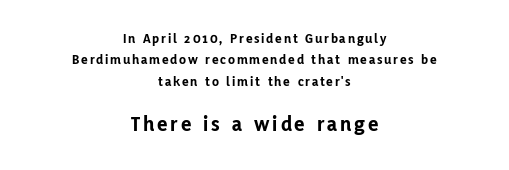
The letters stand upright; this is a roman face. Is there much room between lines? A standard amount, neither cramped nor airy. This layout puts the modest block above and the oversized block below. The setting favours the middle, as headings and verse often do. The zone under the glyphs is completely vacant. Heavy-handed strokes throughout: this text is bold.
